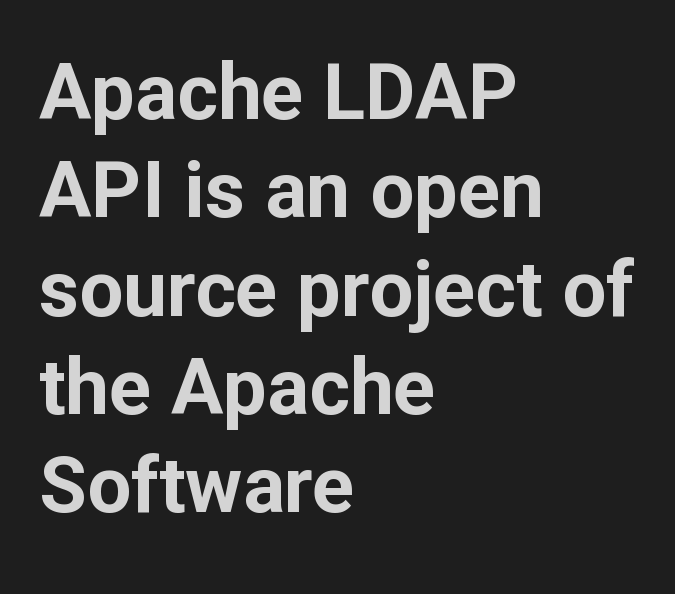
Q: Is the text bold? A: Yes.
Q: Is the text italic (slanted)? A: No, it is upright.
Q: Is the typeface a serif or a sans-serif typeface? A: Sans-serif.
Q: Is the text underlined? A: No.
Q: How is the paragraph aligned? A: Left-aligned.
Q: Is the spacing between letters normal or unusually wide? A: Normal.
Q: Is the spacing between lines tight, normal or loose? A: Normal.
Q: Width (condensed, normal, or wide)? A: Normal.
Q: Stroke contrast? A: Low.
Q: x-height? A: Medium.
Q: Monospaced? A: No.
